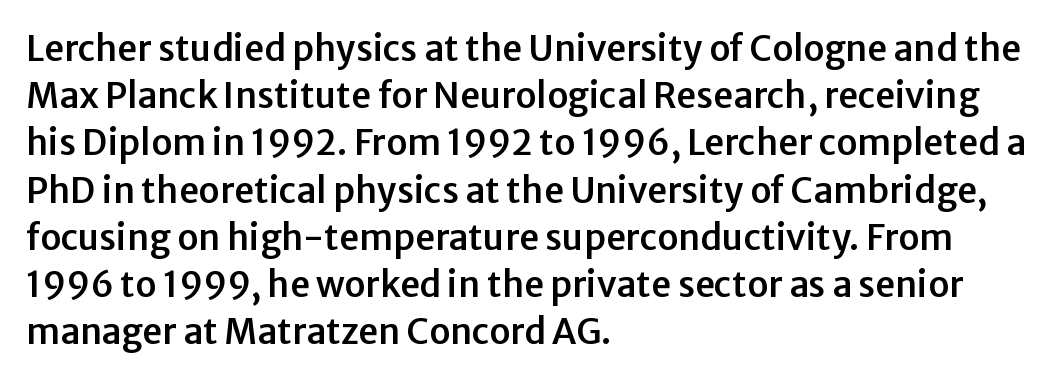
Italic? Not at all — the glyphs are vertical. Line beginnings align vertically; line endings do not. The face used here is a sans, in the tradition of grotesques and geometrics. These lines are rendered in a variable-pitch font.
